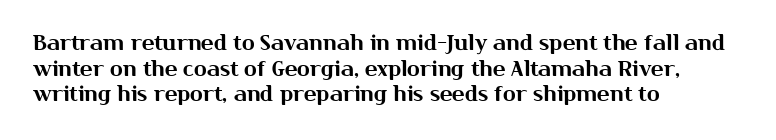
Line beginnings align vertically; line endings do not. Posture: vertical. A typesetter would call this zero additional tracking. The baseline area is clear.
